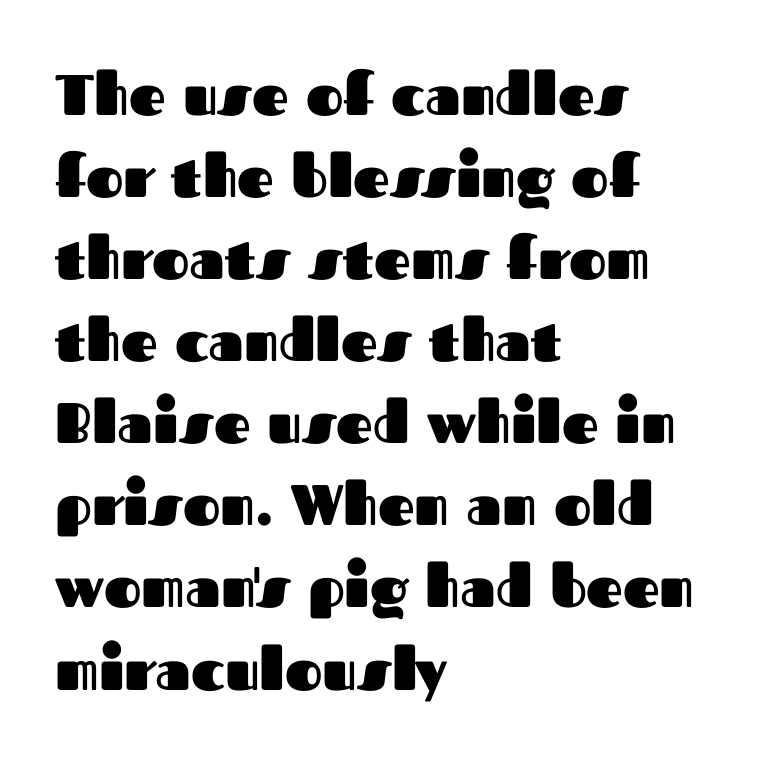
{"serif": "no", "italic": "no", "bold": "yes", "weight": "heavy", "width": "normal", "stroke_contrast": "medium", "x_height": "medium", "monospaced": "no", "underline": "no", "align": "left", "line_spacing": "normal", "line_spacing_ratio": 1.44, "letter_spacing": "normal", "letter_spacing_em": 0.0, "glyph_px": 57}
